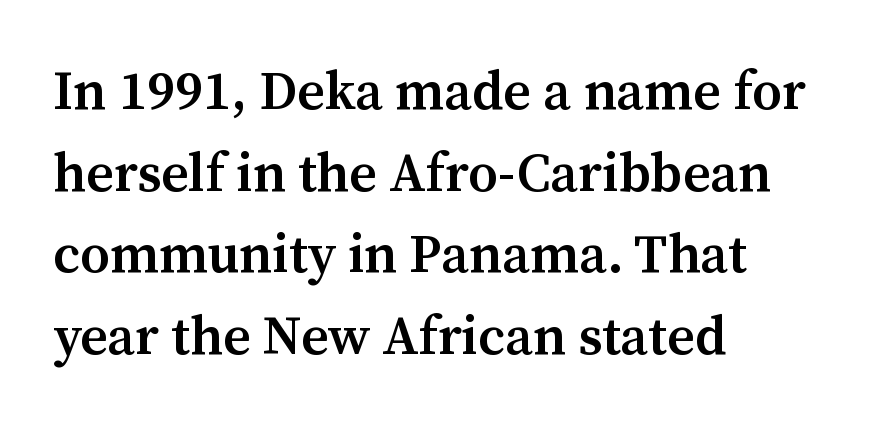
Posture: upright roman. The lines are quadded left. Summary of vertical rhythm: regular, with standard interline spacing. Here the glyphs are tracked normally, forming tight word shapes. Words float on clear page, feet unadorned.
